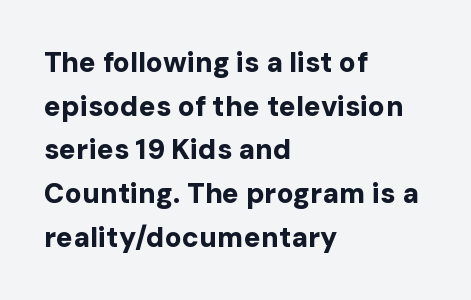
The image shows 28 px bold sans-serif type, upright; set left-aligned, normal line spacing (1.56x), normal letter spacing, not underlined; low stroke contrast and a medium x-height.
